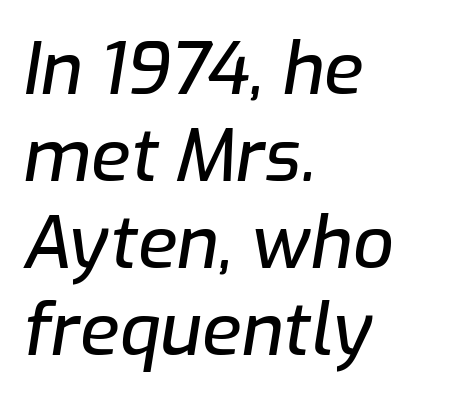
Q: Is the text italic (slanted)? A: Yes, it leans right by about 9 degrees.
Q: Is the text underlined? A: No.
Q: How is the paragraph aligned? A: Left-aligned.
Q: Is the spacing between letters normal or unusually wide? A: Normal.
Q: Width (condensed, normal, or wide)? A: Normal.
Q: Stroke contrast? A: Low.
Q: x-height? A: Medium.
Q: Monospaced? A: No.
